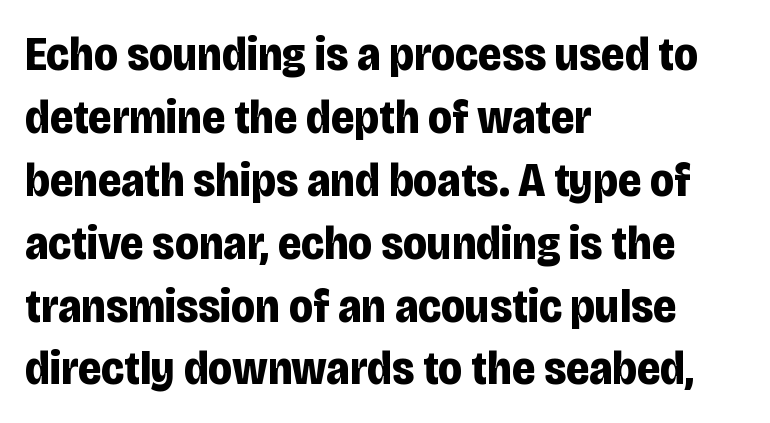
The image shows 48 px bold, condensed sans-serif type, upright; set left-aligned, normal line spacing (1.31x), normal letter spacing, not underlined; low stroke contrast and a large x-height.
